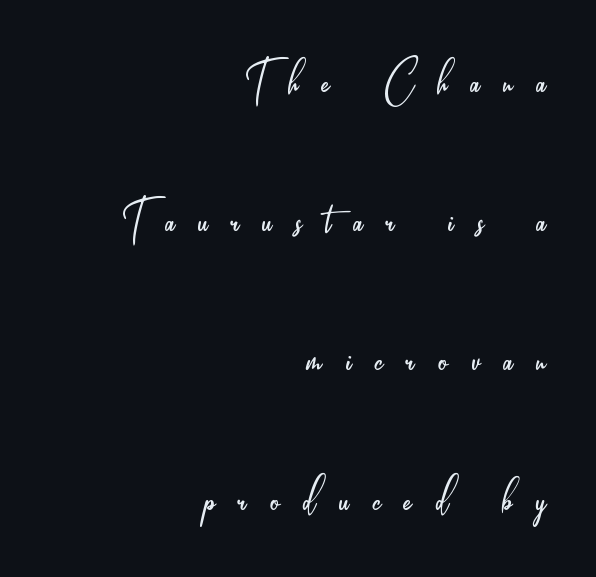
Is the letter spacing exaggerated? Yes — the characters are pushed far apart. The text was rendered using a sans face with plain stroke endings. Each letter keeps its own natural width here, so spacing adapts to shape.
